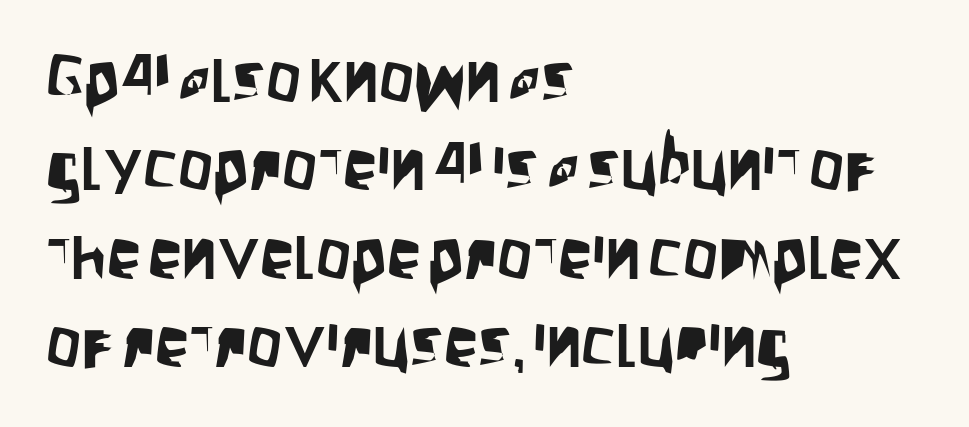
Q: Is the text italic (slanted)? A: No, it is upright.
Q: Is the typeface a serif or a sans-serif typeface? A: Sans-serif.
Q: Is the text underlined? A: No.
Q: How is the paragraph aligned? A: Left-aligned.
Q: Is the spacing between letters normal or unusually wide? A: Normal.
Q: Is the spacing between lines tight, normal or loose? A: Normal.
Q: Width (condensed, normal, or wide)? A: Condensed.
Q: Stroke contrast? A: Low.
Q: x-height? A: Large.
Q: Monospaced? A: No.
